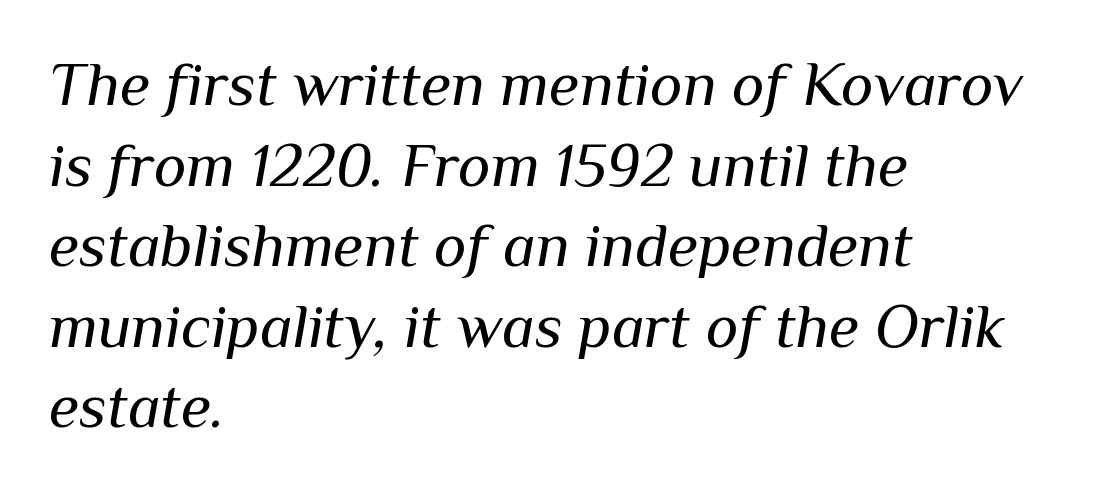
Looks like regular typesetting: each glyph gets only the width it needs. Spacing between characters is what you'd get straight out of the box. Baseline-to-baseline distance is the conventional proportion of letter height. Any mark beneath the type? The region is blank. The font sits on the lighter half of the weight spectrum, regular included. The passage is arranged the way most books set body copy — flush left.
